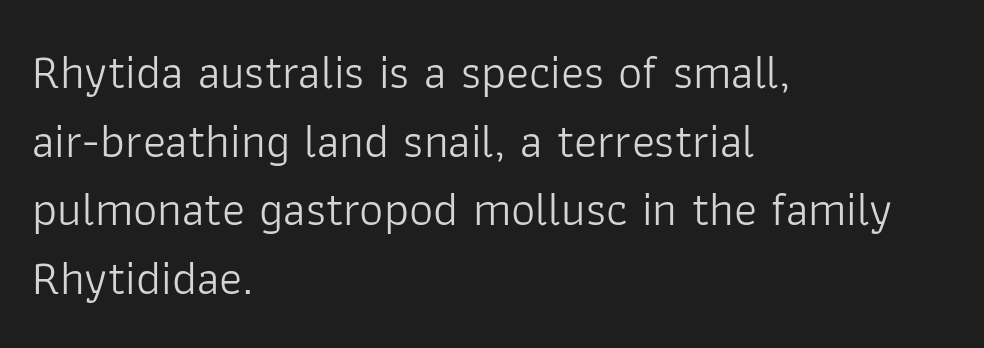
The image shows 48 px light sans-serif type, upright; set left-aligned, normal line spacing (1.43x), normal letter spacing, not underlined; low stroke contrast and a medium x-height.
